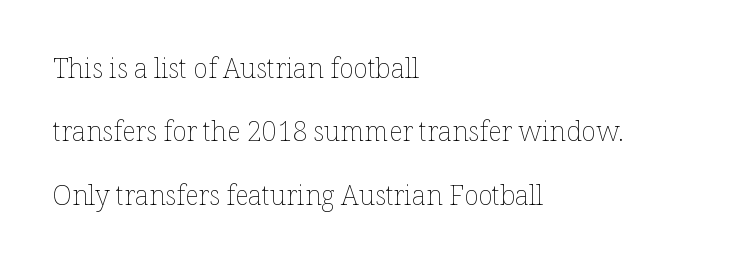
The image shows 27 px text type, upright; set left-aligned, loose line spacing (2.35x), normal letter spacing, not underlined.
